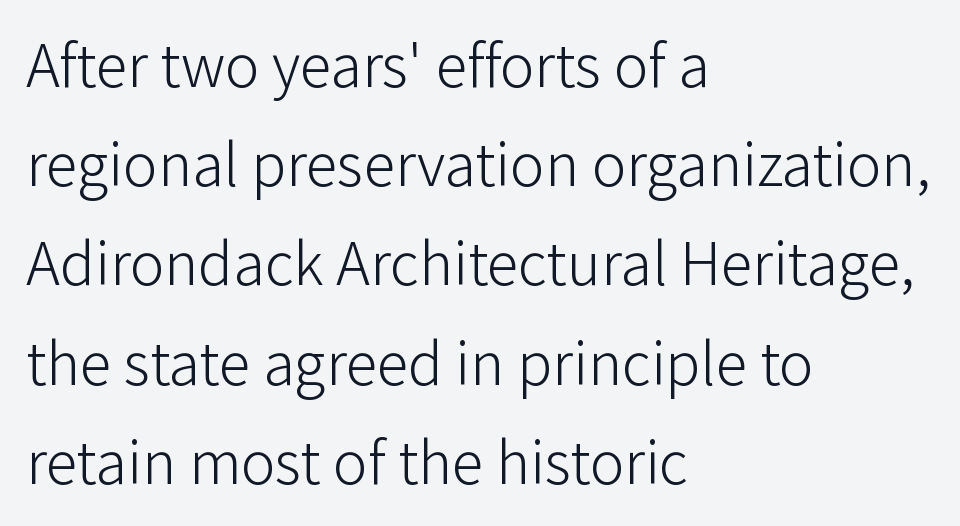
Q: Is the text bold? A: No.
Q: Is the text italic (slanted)? A: No, it is upright.
Q: Is the typeface a serif or a sans-serif typeface? A: Sans-serif.
Q: Is the text underlined? A: No.
Q: How is the paragraph aligned? A: Left-aligned.
Q: Is the spacing between letters normal or unusually wide? A: Normal.
Q: Is the spacing between lines tight, normal or loose? A: Normal.
Q: Width (condensed, normal, or wide)? A: Normal.
Q: Stroke contrast? A: Low.
Q: x-height? A: Medium.
Q: Monospaced? A: No.
